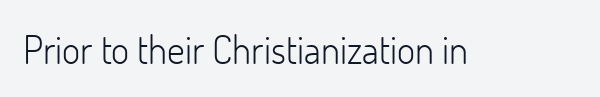
{"serif": "no", "italic": "no", "bold": "no", "weight": "light", "width": "normal", "stroke_contrast": "low", "x_height": "small", "monospaced": "no", "underline": "no", "letter_spacing": "normal", "letter_spacing_em": 0.0, "glyph_px": 39}
